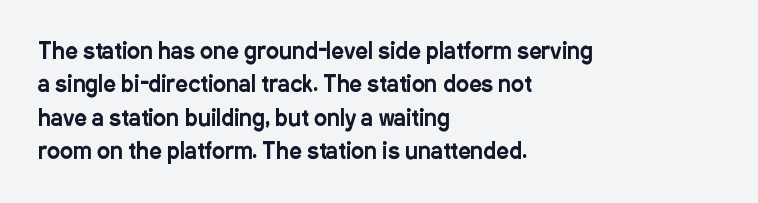
{"italic": "no", "underline": "no", "align": "left", "line_spacing": "normal", "line_spacing_ratio": 1.52, "letter_spacing": "normal", "letter_spacing_em": 0.0, "glyph_px": 22}
